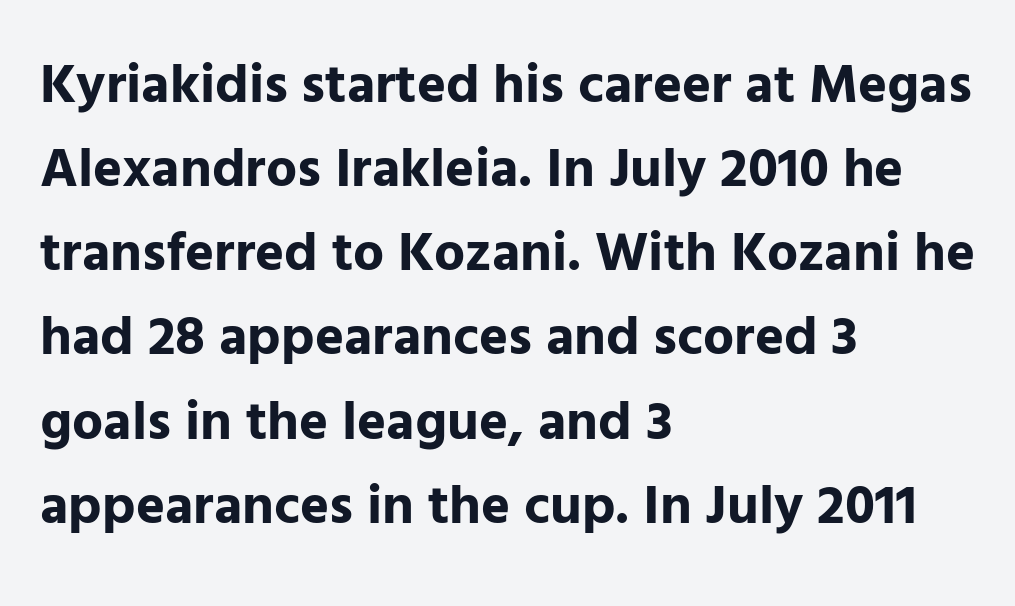
Decoration check: the copy has no underline. A roman cut, with each character standing at attention. You can tell from the bare stems that sans-serif type was used. I'd describe the lettering as bold — thick and assertive. The passage shown stacks its lines at a standard gap.
